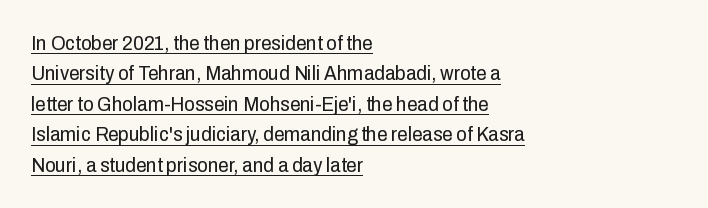
{"italic": "no", "bold": "no", "underline": "yes", "align": "left", "line_spacing": "normal", "line_spacing_ratio": 1.45, "letter_spacing": "normal", "letter_spacing_em": 0.0, "glyph_px": 21}
